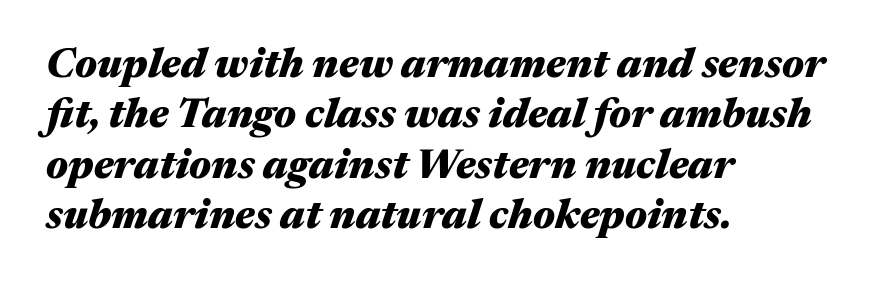
The image shows 41 px heavy, wide type, italic (leaning right); set left-aligned, line spacing 1.23x, normal letter spacing, not underlined; medium stroke contrast and a medium x-height.
